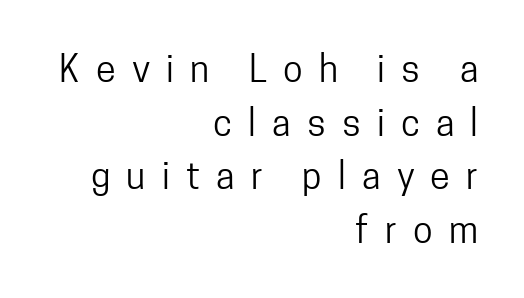
Examine the stroke ends and you'll find no serifs. You could only call the tracking loose — the letters float apart. This sample is right-justified, so line beginnings fall wherever the words allow. The block of text has a typical density, with ordinary space between rows. Designer's note — italics off, roman on.
